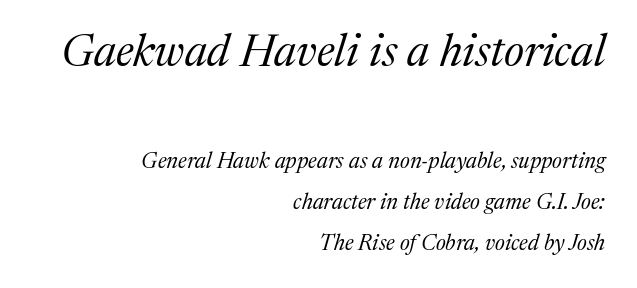
Rendered with sloped, italic letterforms. You get the large type first, then a drop to smaller type. Each letter's strokes conclude with small projecting serifs. Any mark beneath the type? The region is blank. The cut favours lightness, reaching ordinary text weight at its darkest. The passage shown is typed in a proportional face where columns would drift.
